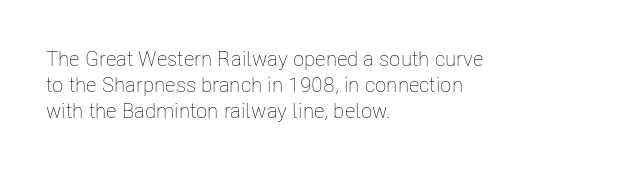
The image shows 21 px text type, upright; set left-aligned, line spacing 1.23x, normal letter spacing, not underlined.
